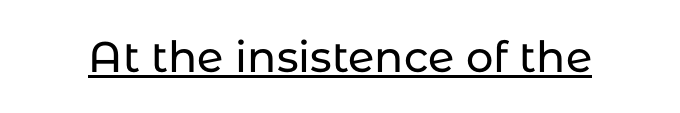
{"serif": "no", "italic": "no", "width": "normal", "stroke_contrast": "low", "x_height": "medium", "monospaced": "no", "underline": "yes", "letter_spacing": "normal", "letter_spacing_em": 0.0, "glyph_px": 43}
